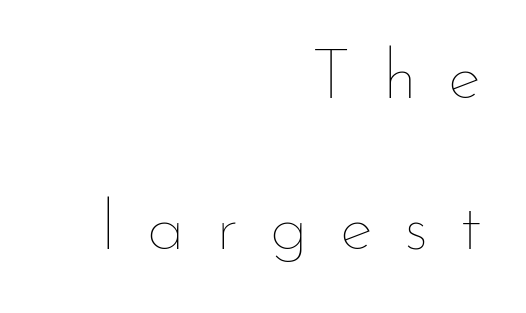
{"italic": "no", "bold": "no", "weight": "thin", "width": "normal", "stroke_contrast": "low", "x_height": "small", "monospaced": "no", "underline": "no", "align": "right", "line_spacing": "loose", "line_spacing_ratio": 2.16, "letter_spacing": "wide", "letter_spacing_em": 0.45, "glyph_px": 70}
